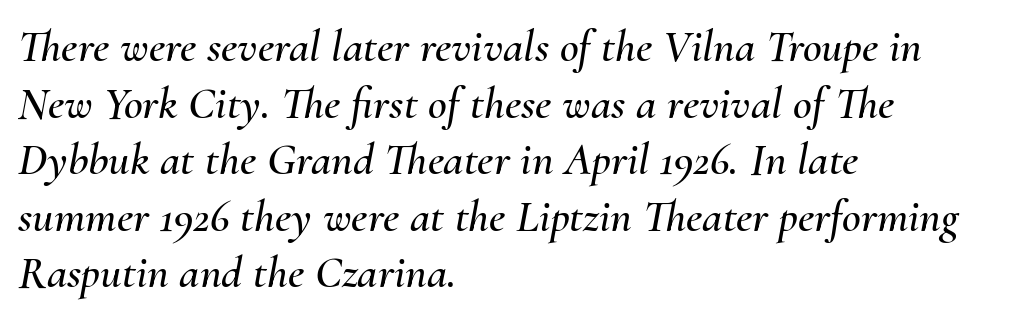
The image shows 46 px text type, italic (leaning right); set left-aligned, line spacing 1.23x, normal letter spacing, not underlined; medium stroke contrast and a small x-height.
